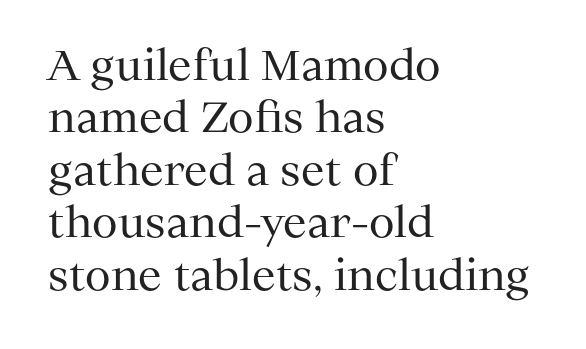
The letters sit at their default tracking, neither squeezed nor spread. Heft: none added — not bold. Look at the bottom of the vertical strokes: they flare into serifs here. The vertical gap from one line to the next is medium. Note the varied advance widths — an 'i' is clearly narrower than an 'm'.
